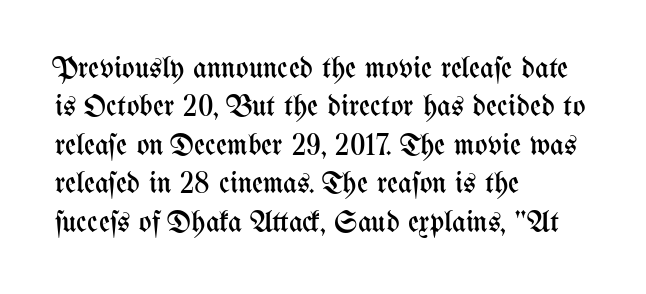
{"italic": "no", "bold": "no", "weight": "regular", "width": "condensed", "stroke_contrast": "medium", "x_height": "medium", "monospaced": "no", "underline": "no", "align": "left", "line_spacing": "normal", "line_spacing_ratio": 1.28, "letter_spacing": "normal", "letter_spacing_em": 0.0, "glyph_px": 30}
